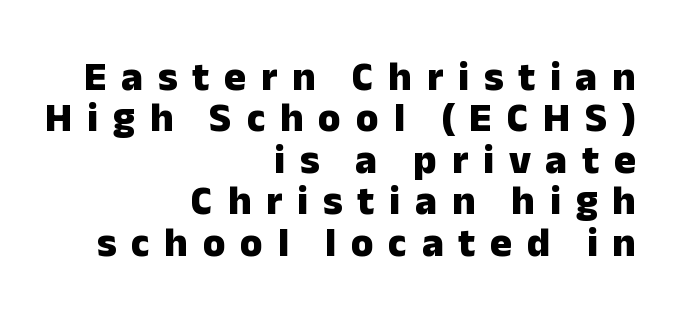
Closely set lines give the paragraph a compact silhouette. The typeface chosen for these lines omits serifs. The passage shown is emphatically bold. Words float on clear page, feet unadorned.
